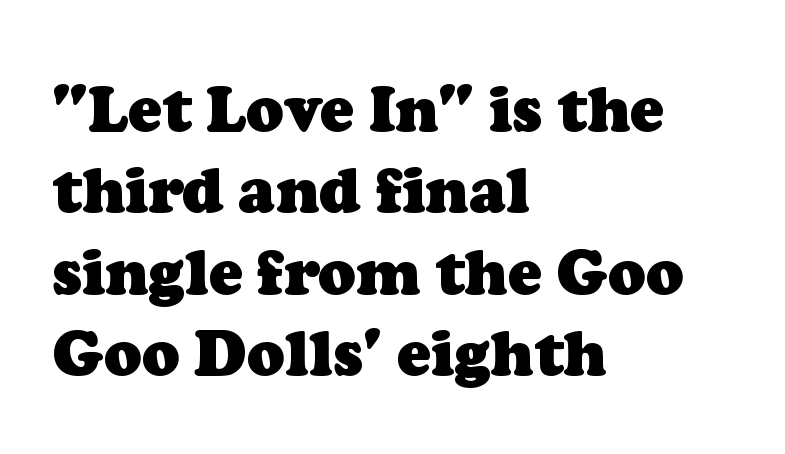
The designer left line spacing at the default. The words here are not underlined. Reading down the block, your eye returns to a fixed left position each line. Strokes here are thick enough to call this a true bold. The characters display serif detailing at their extremities.
